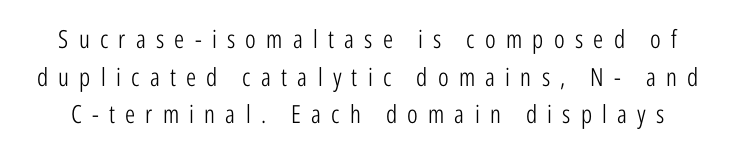
This block has exactly the height ordinary leading produces. Every stem runs plumb, perpendicular to the baseline. The gaps between neighbouring characters are conspicuously large. Bare-footed words on every line.
